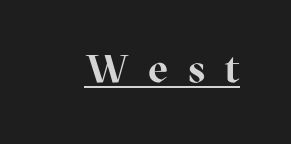
The image shows 39 px bold serif type, upright; set unusually wide letter spacing (+0.5 em), underlined; high stroke contrast and a medium x-height.
